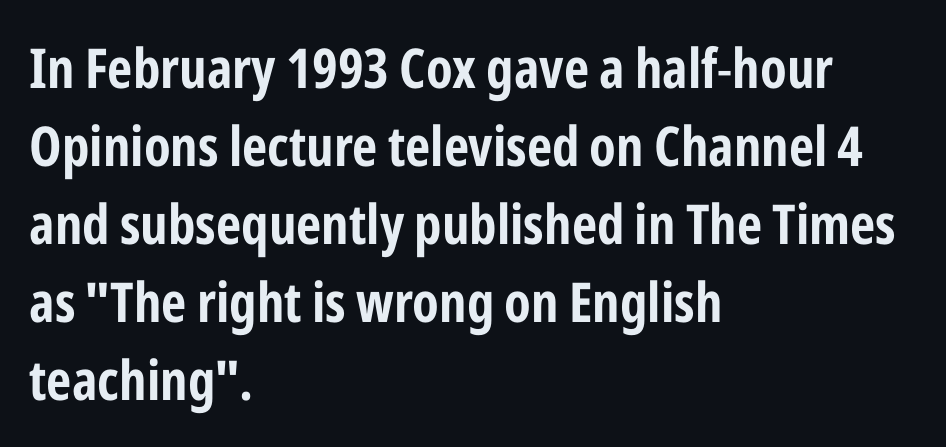
The image shows 55 px condensed sans-serif type, upright; set left-aligned, normal line spacing (1.42x), normal letter spacing, not underlined; low stroke contrast and a medium x-height.
